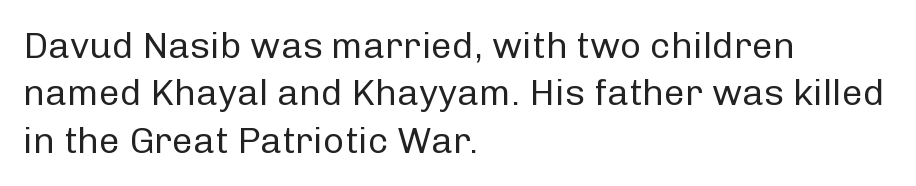
The image shows 37 px regular-weight sans-serif type, upright; set left-aligned, normal line spacing (1.28x), normal letter spacing, not underlined; low stroke contrast and a medium x-height.
